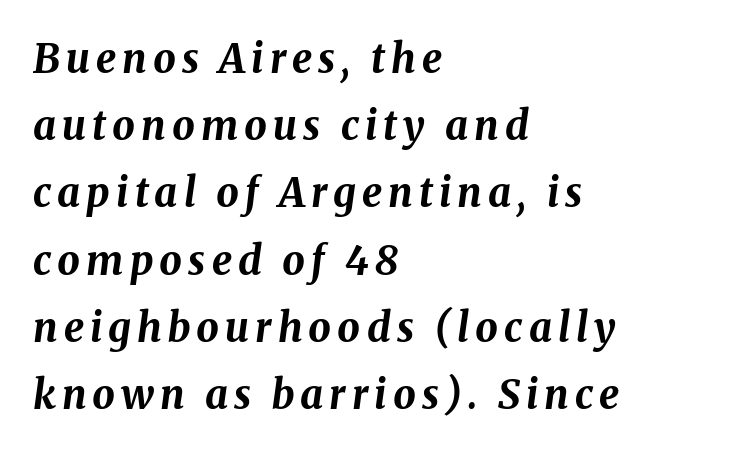
The image shows 40 px bold type, italic (leaning right); set left-aligned, normal line spacing (1.68x), not underlined; medium stroke contrast and a medium x-height.
